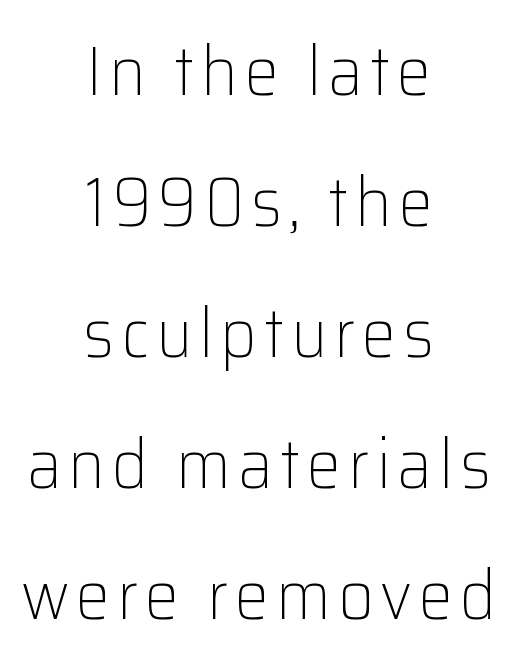
{"serif": "no", "italic": "no", "bold": "no", "weight": "light", "width": "normal", "stroke_contrast": "low", "x_height": "medium", "monospaced": "no", "underline": "no", "align": "center", "line_spacing": "loose", "line_spacing_ratio": 1.9, "glyph_px": 69}
